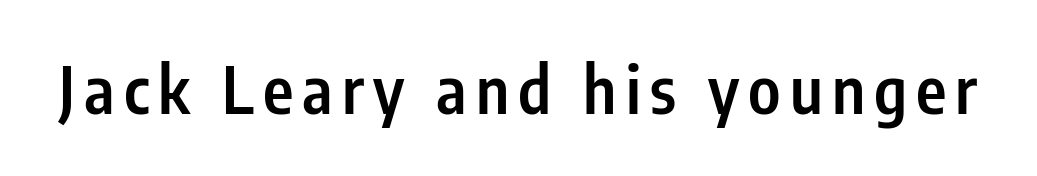
Bare-footed words on every line. Stroke thickness is moderately raised; the sample reads as semibold. Vertical strokes here are truly vertical. Spacing verdict: proportional, widths tailored to each character. What kind of face is this? One without serifs — a sans.
